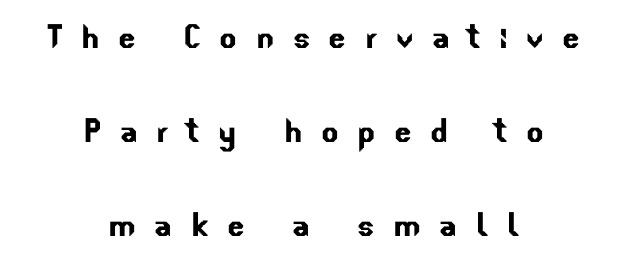
Successive baselines arrive slowly, with a big drop between each. The passage shown is typed in a proportional face where columns would drift. Check where the strokes stop: nothing finishes them off — pure sans. Type without underlining. Short and long lines alike share a common midpoint.
